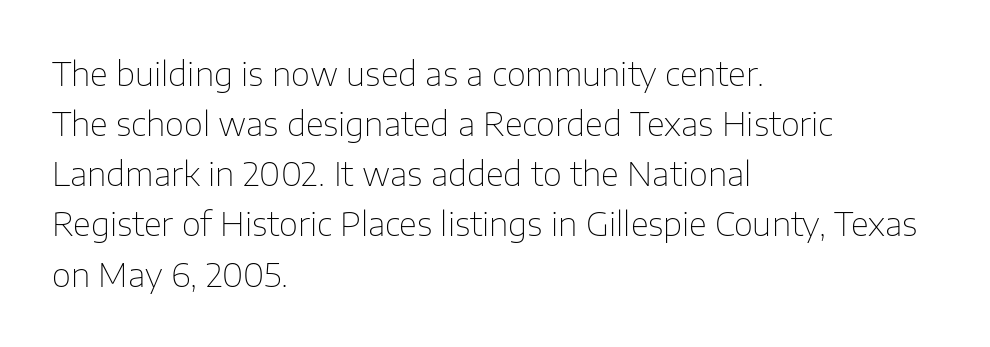
Q: Is the text bold? A: No.
Q: Is the text italic (slanted)? A: No, it is upright.
Q: Is the typeface a serif or a sans-serif typeface? A: Sans-serif.
Q: Is the text underlined? A: No.
Q: How is the paragraph aligned? A: Left-aligned.
Q: Is the spacing between letters normal or unusually wide? A: Normal.
Q: Is the spacing between lines tight, normal or loose? A: Normal.
Q: Width (condensed, normal, or wide)? A: Normal.
Q: Stroke contrast? A: Low.
Q: x-height? A: Medium.
Q: Monospaced? A: No.
